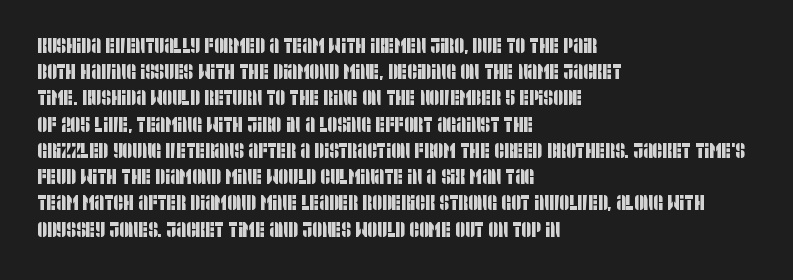
Q: Is the text underlined? A: No.
Q: How is the paragraph aligned? A: Left-aligned.
Q: Is the spacing between letters normal or unusually wide? A: Normal.
Q: Is the spacing between lines tight, normal or loose? A: Normal.
